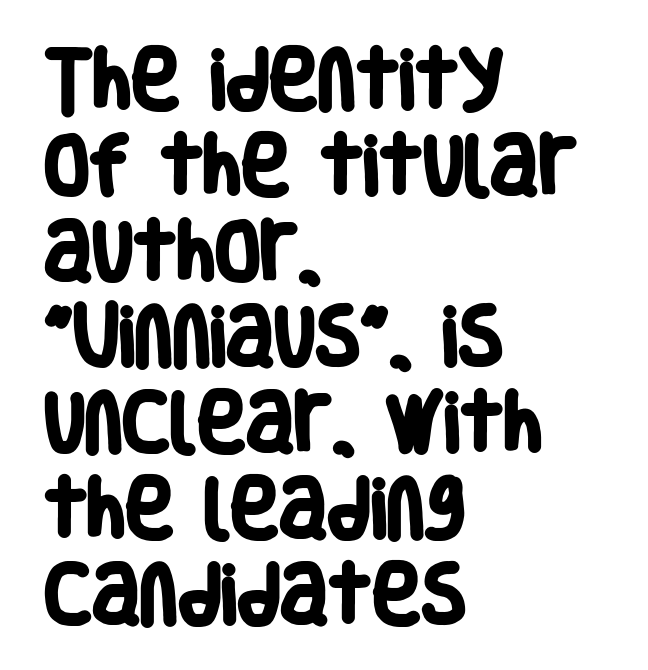
The lines are quadded left. Examine the stroke ends and you'll find no serifs. Strokes here are thick enough to call this a true bold. Words appear dense and cohesive because spacing is normal. Do the characters align in a grid? No, the font is proportional. The string is rendered with underlining switched off.
